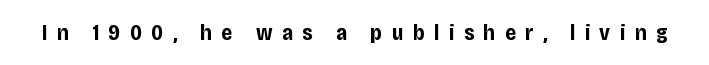
{"italic": "no", "bold": "yes", "underline": "no", "letter_spacing": "wide", "letter_spacing_em": 0.43, "glyph_px": 22}
